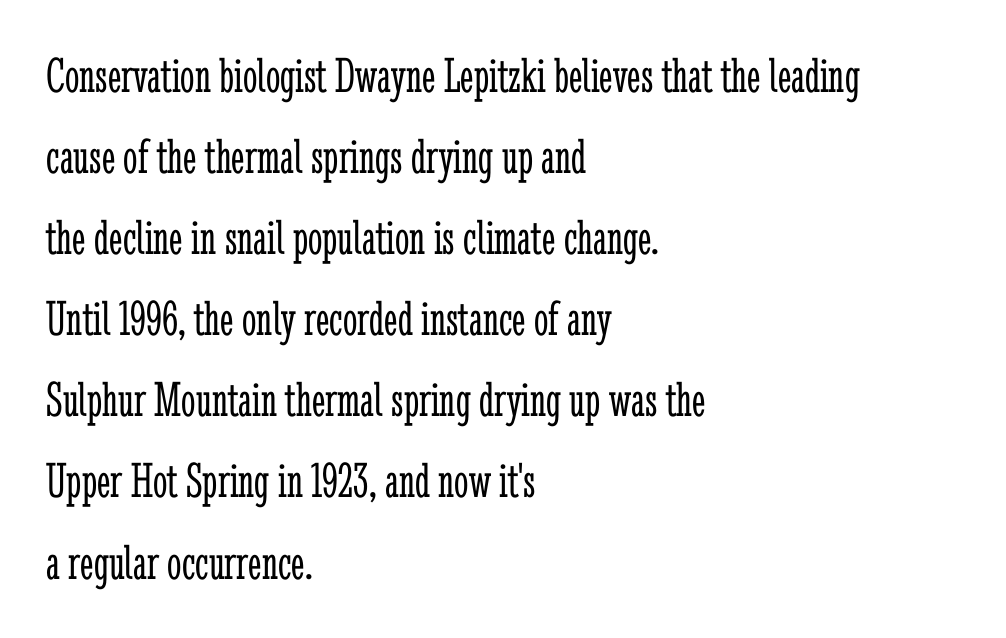
{"serif": "yes", "italic": "no", "bold": "no", "weight": "light", "width": "condensed", "stroke_contrast": "low", "x_height": "medium", "monospaced": "no", "underline": "no", "align": "left", "line_spacing": "normal", "line_spacing_ratio": 1.59, "letter_spacing": "normal", "letter_spacing_em": 0.0, "glyph_px": 51}
